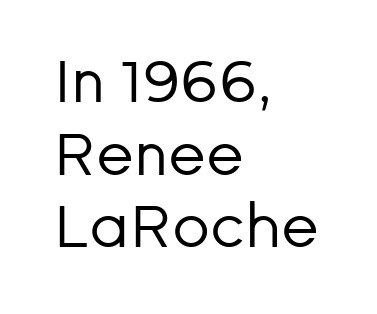
The image shows 59 px regular-weight sans-serif type, upright; set left-aligned, line spacing 1.23x, normal letter spacing, not underlined; low stroke contrast and a medium x-height.
